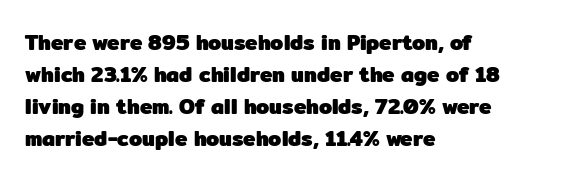
The image shows 21 px bold type, upright; set left-aligned, normal line spacing (1.53x), normal letter spacing, not underlined.
